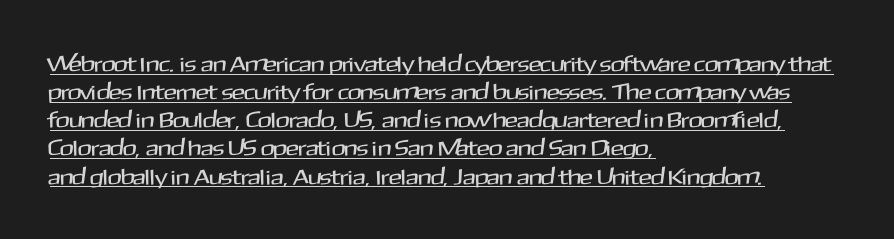
Q: Is the text italic (slanted)? A: No, it is upright.
Q: Is the text underlined? A: Yes.
Q: How is the paragraph aligned? A: Left-aligned.
Q: Is the spacing between letters normal or unusually wide? A: Normal.
Q: Is the spacing between lines tight, normal or loose? A: Normal.
